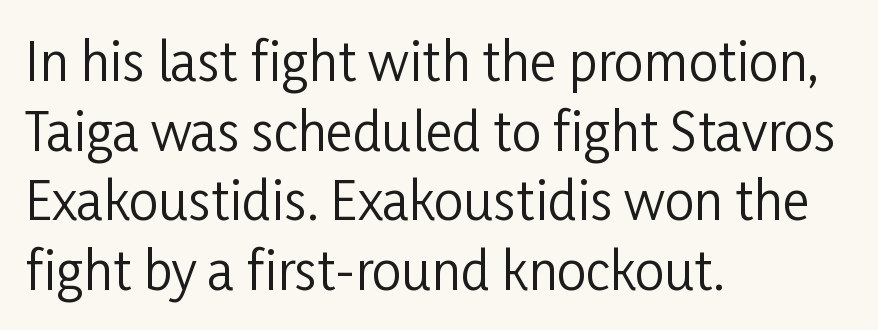
The image shows 52 px regular-weight, condensed sans-serif type, upright; set left-aligned, normal line spacing (1.34x), normal letter spacing, not underlined; low stroke contrast and a medium x-height.
